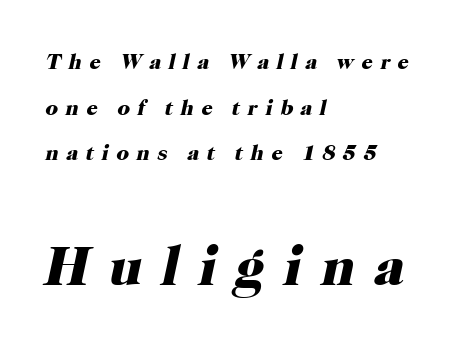
{"serif": "yes", "italic": "yes", "lean": "right", "slant_degrees": 12, "bold": "yes", "weight": "heavy", "width": "normal", "stroke_contrast": "high", "x_height": "medium", "monospaced": "no", "underline": "no", "align": "left", "line_spacing": "loose", "line_spacing_ratio": 2.07, "letter_spacing": "wide", "letter_spacing_em": 0.34, "larger_block": "second", "size_ratio": 2.55, "glyph_px": 56}
